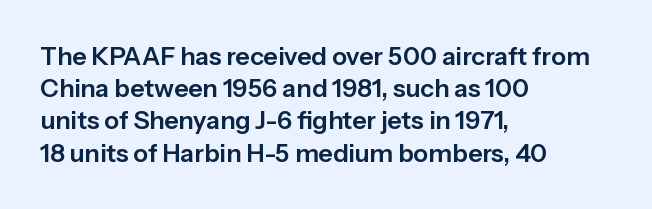
{"italic": "no", "underline": "no", "align": "left", "line_spacing": "normal", "line_spacing_ratio": 1.29, "letter_spacing": "normal", "letter_spacing_em": 0.0, "glyph_px": 25}
